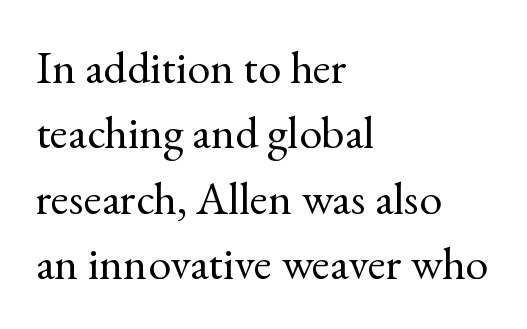
Upright lettering throughout. Line beginnings align vertically; line endings do not. Unmarked baselines from the first word to the last. Nothing unusual about the tracking: characters are spaced as the font intends. No heavy texture on the line: the type isn't bold. Is this a fixed-width face? No — the glyphs have proportional, varying widths.
